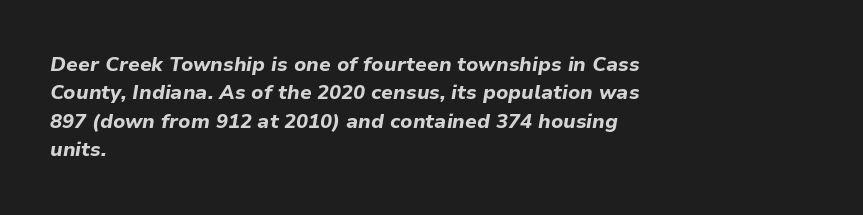
{"italic": "yes", "lean": "right", "slant_degrees": 9, "bold": "yes", "underline": "no", "align": "left", "line_spacing": "normal", "line_spacing_ratio": 1.42, "letter_spacing": "normal", "letter_spacing_em": 0.0, "glyph_px": 20}
